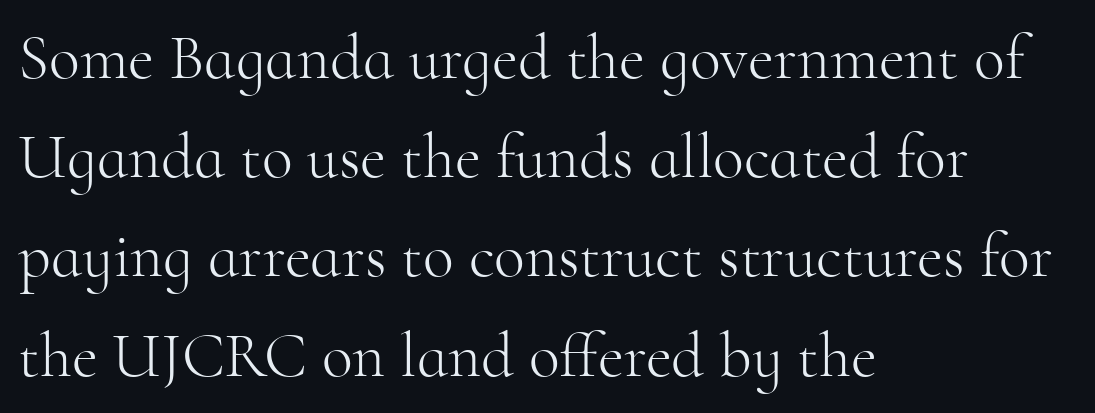
Looks like regular typesetting: each glyph gets only the width it needs. Stem width sits at or under what a default text font uses. Do the letters lean? They stand straight. Honestly, the row spacing looks completely unremarkable.
